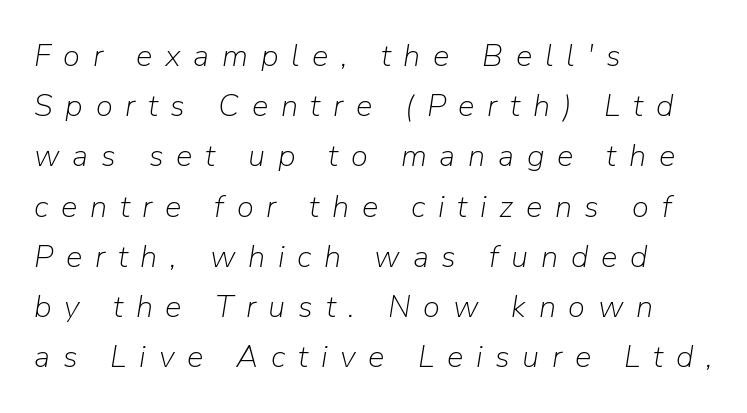
{"italic": "yes", "lean": "right", "slant_degrees": 9, "bold": "no", "weight": "light", "width": "normal", "stroke_contrast": "low", "x_height": "medium", "monospaced": "no", "underline": "no", "align": "left", "line_spacing": "normal", "line_spacing_ratio": 1.62, "letter_spacing": "wide", "letter_spacing_em": 0.41, "glyph_px": 31}
